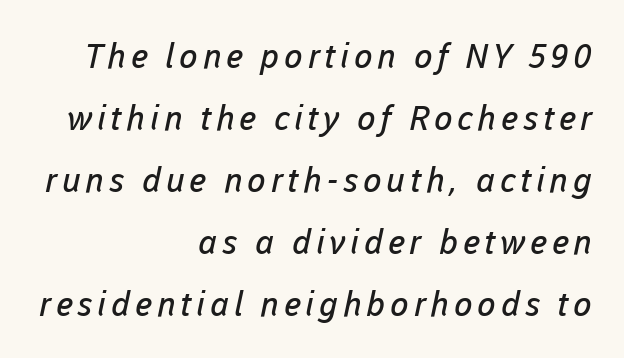
Spacing verdict: proportional, widths tailored to each character. Is this a heavy cut? Hardly; it is regular or lighter. Words float on clear page, feet unadorned. Visually the block forms a straight wall on the right and a jagged coastline on the left.
